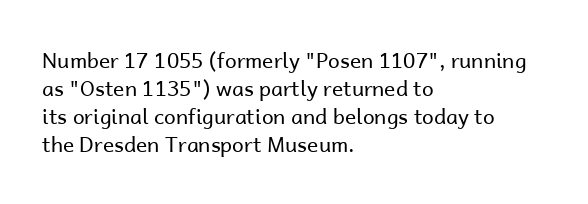
Visually the block forms a straight wall on the left and a jagged coastline on the right. Style check: upright. Bold? No — there's no thickening of the strokes. Notice how descenders clear the ascenders below comfortably — that's standard leading. Each word holds together tightly as a unit, with standard inter-letter gaps.
